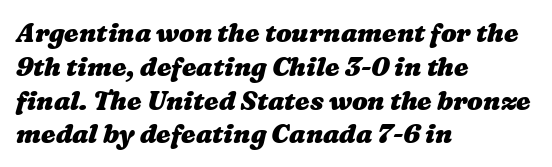
The image shows 26 px bold type; set left-aligned, normal line spacing (1.3x), normal letter spacing, not underlined.
